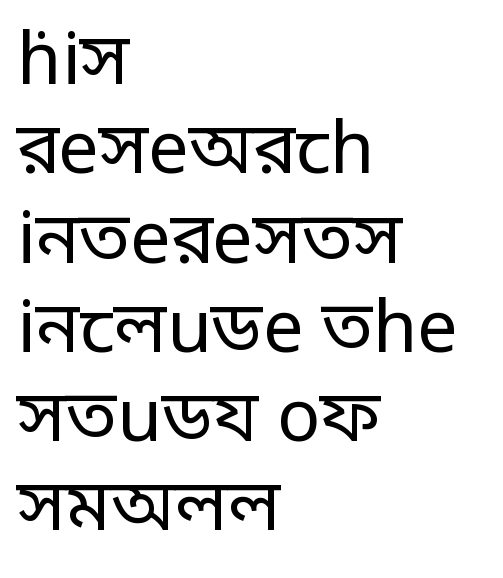
Q: Is the text bold? A: No.
Q: Is the text italic (slanted)? A: No, it is upright.
Q: Is the typeface a serif or a sans-serif typeface? A: Sans-serif.
Q: Is the text underlined? A: No.
Q: How is the paragraph aligned? A: Left-aligned.
Q: Is the spacing between letters normal or unusually wide? A: Normal.
Q: Width (condensed, normal, or wide)? A: Condensed.
Q: Stroke contrast? A: Low.
Q: Monospaced? A: No.
